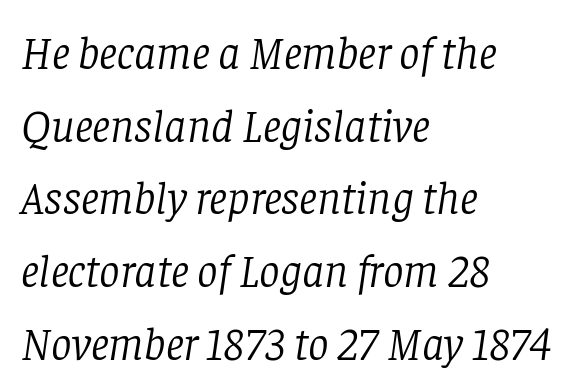
{"serif": "yes", "italic": "yes", "lean": "right", "slant_degrees": 8, "bold": "no", "weight": "light", "width": "normal", "stroke_contrast": "low", "x_height": "large", "monospaced": "no", "underline": "no", "align": "left", "line_spacing": "normal", "line_spacing_ratio": 1.58, "letter_spacing": "normal", "letter_spacing_em": 0.0, "glyph_px": 46}
